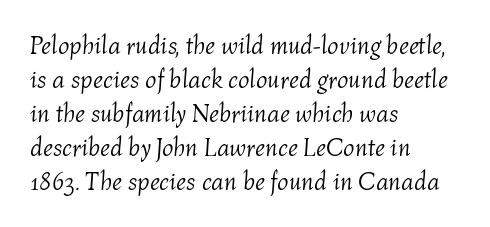
The image shows 25 px text type, italic (leaning right); set left-aligned, normal line spacing (1.36x), normal letter spacing, not underlined.
